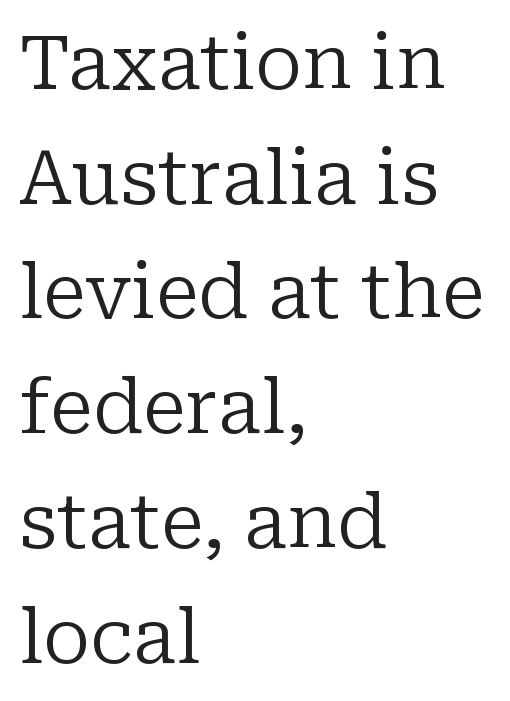
Q: Is the text bold? A: No.
Q: Is the text italic (slanted)? A: No, it is upright.
Q: Is the typeface a serif or a sans-serif typeface? A: Serif.
Q: Is the text underlined? A: No.
Q: How is the paragraph aligned? A: Left-aligned.
Q: Is the spacing between letters normal or unusually wide? A: Normal.
Q: Is the spacing between lines tight, normal or loose? A: Normal.
Q: Width (condensed, normal, or wide)? A: Normal.
Q: Stroke contrast? A: Low.
Q: x-height? A: Medium.
Q: Monospaced? A: No.
